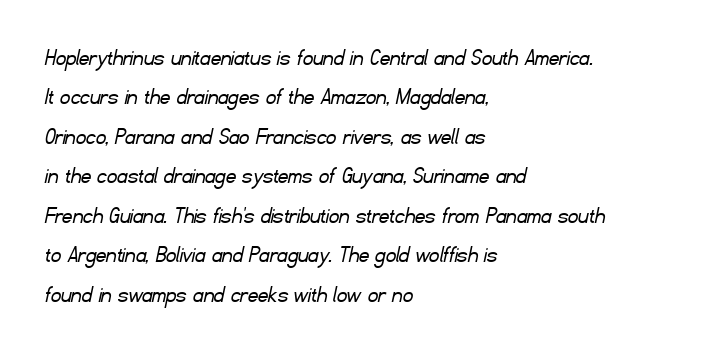
The image shows 25 px text type; set left-aligned, normal line spacing (1.58x), normal letter spacing, not underlined.
